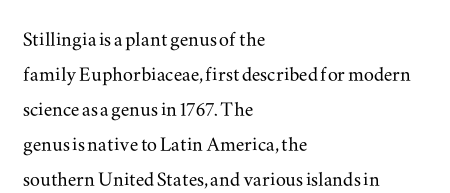
{"italic": "no", "underline": "no", "align": "left", "line_spacing": "normal", "line_spacing_ratio": 1.4, "letter_spacing": "normal", "letter_spacing_em": 0.0, "glyph_px": 25}
